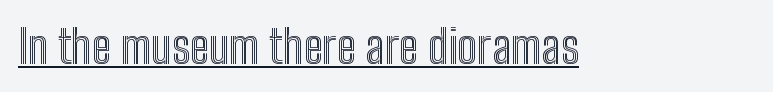
{"italic": "no", "width": "condensed", "x_height": "medium", "monospaced": "no", "underline": "yes", "letter_spacing": "normal", "letter_spacing_em": 0.0, "glyph_px": 46}
